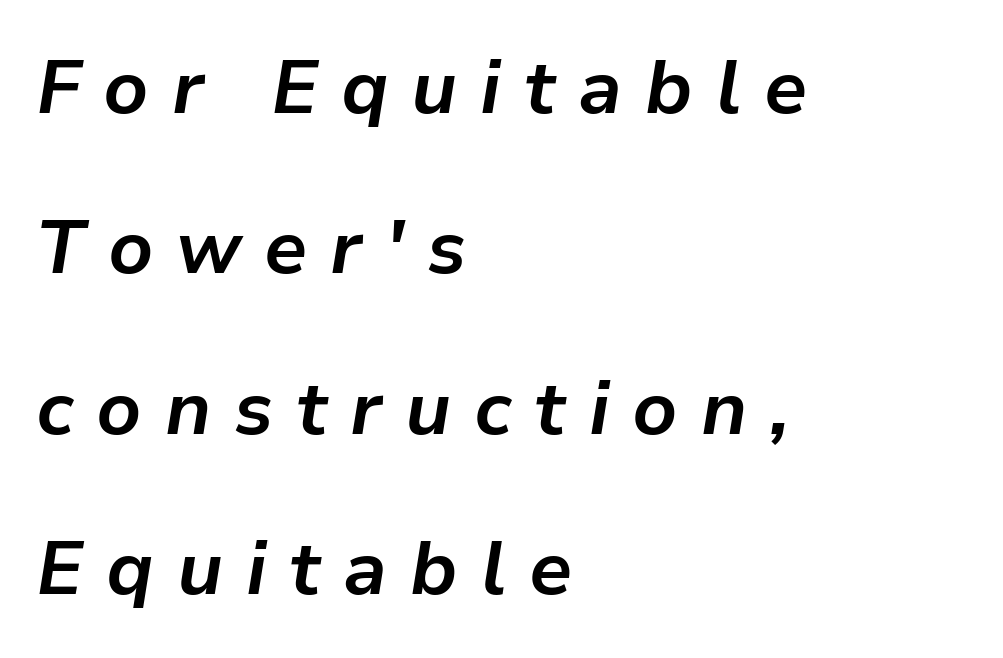
The image shows 76 px bold type, italic (leaning right); set left-aligned, loose line spacing (2.11x), unusually wide letter spacing (+0.3 em), not underlined; low stroke contrast and a medium x-height.
